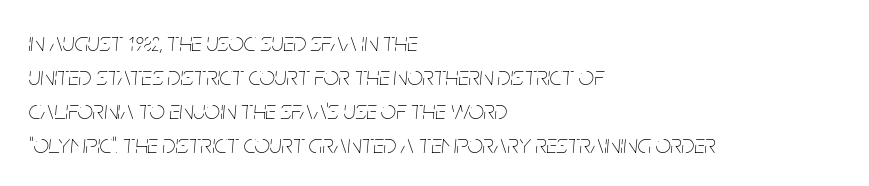
Q: Is the text bold? A: No.
Q: Is the text italic (slanted)? A: Yes, it leans right by about 5 degrees.
Q: Is the text underlined? A: No.
Q: How is the paragraph aligned? A: Left-aligned.
Q: Is the spacing between letters normal or unusually wide? A: Normal.
Q: Is the spacing between lines tight, normal or loose? A: Normal.
